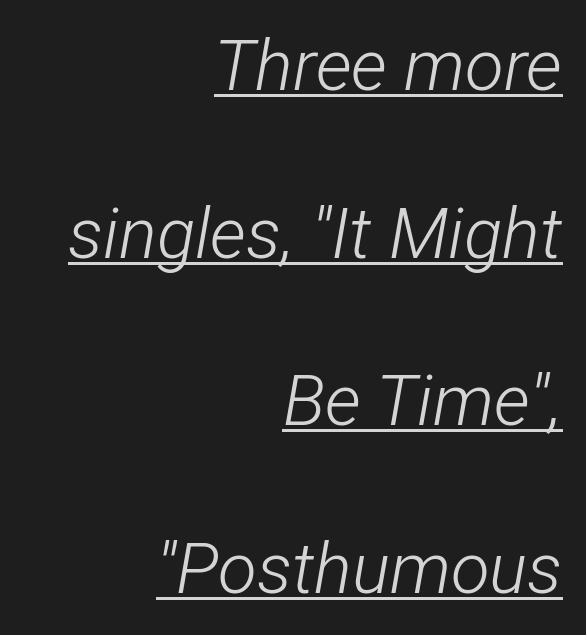
Q: Is the text bold? A: No.
Q: Is the text italic (slanted)? A: Yes, it leans right by about 12 degrees.
Q: Is the text underlined? A: Yes.
Q: How is the paragraph aligned? A: Right-aligned.
Q: Is the spacing between letters normal or unusually wide? A: Normal.
Q: Is the spacing between lines tight, normal or loose? A: Loose.
Q: Width (condensed, normal, or wide)? A: Condensed.
Q: Stroke contrast? A: Low.
Q: x-height? A: Medium.
Q: Monospaced? A: No.
